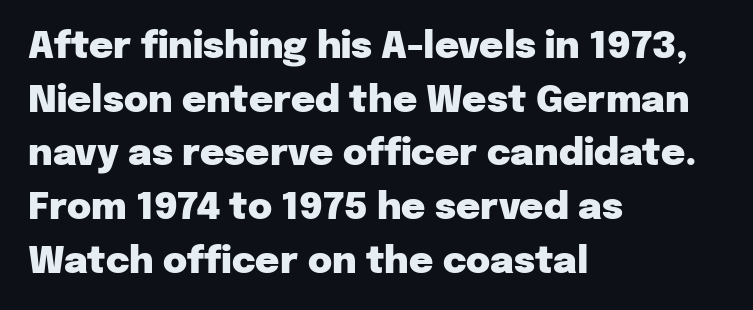
The image shows 37 px heavy sans-serif type, upright; set left-aligned, normal line spacing (1.45x), normal letter spacing, not underlined; low stroke contrast and a medium x-height.
